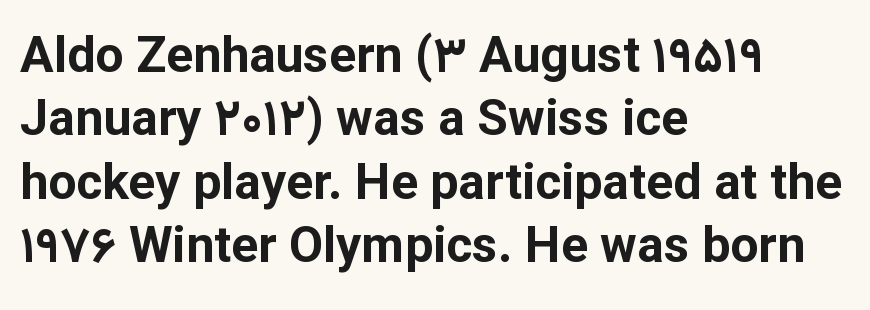
The image shows 50 px bold sans-serif type, upright; set left-aligned, normal line spacing (1.27x), normal letter spacing, not underlined; low stroke contrast and a medium x-height.
